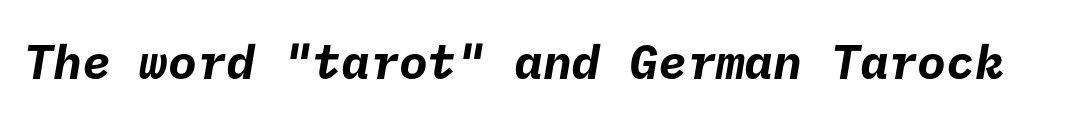
Q: Is the text bold? A: Yes.
Q: Is the typeface a serif or a sans-serif typeface? A: Sans-serif.
Q: Is the text underlined? A: No.
Q: Is the spacing between letters normal or unusually wide? A: Normal.
Q: Width (condensed, normal, or wide)? A: Normal.
Q: Stroke contrast? A: Low.
Q: x-height? A: Medium.
